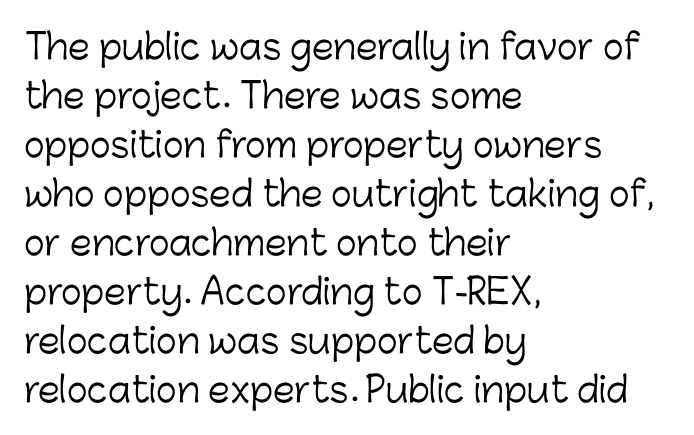
Q: Is the text bold? A: No.
Q: Is the text italic (slanted)? A: No, it is upright.
Q: Is the typeface a serif or a sans-serif typeface? A: Sans-serif.
Q: Is the text underlined? A: No.
Q: How is the paragraph aligned? A: Left-aligned.
Q: Is the spacing between letters normal or unusually wide? A: Normal.
Q: Is the spacing between lines tight, normal or loose? A: Normal.
Q: Width (condensed, normal, or wide)? A: Normal.
Q: Stroke contrast? A: Low.
Q: x-height? A: Medium.
Q: Monospaced? A: No.
